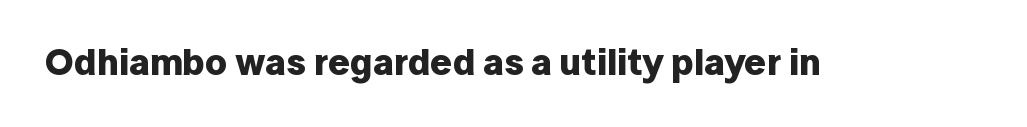
Q: Is the text bold? A: Yes.
Q: Is the text italic (slanted)? A: No, it is upright.
Q: Is the typeface a serif or a sans-serif typeface? A: Sans-serif.
Q: Is the text underlined? A: No.
Q: Is the spacing between letters normal or unusually wide? A: Normal.
Q: Width (condensed, normal, or wide)? A: Normal.
Q: Stroke contrast? A: Low.
Q: x-height? A: Medium.
Q: Monospaced? A: No.
